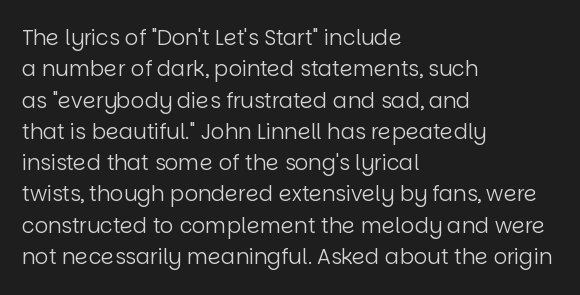
Ordinary non-slanted type is in use. Honestly, the row spacing looks completely unremarkable. These lines keep a tight, regular rhythm from letter to letter. These lines stack with their left ends in a neat column.
